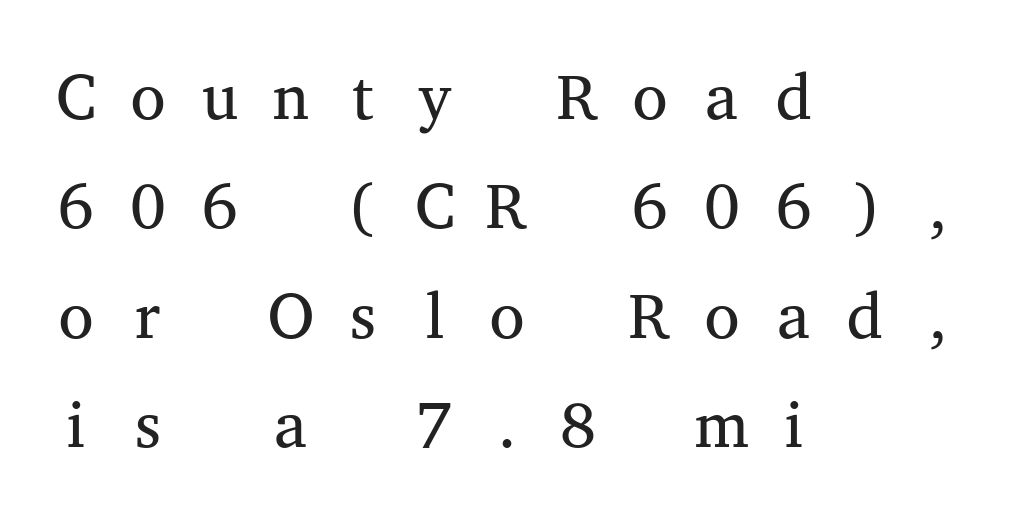
{"serif": "yes", "italic": "no", "bold": "no", "weight": "regular", "width": "wide", "stroke_contrast": "medium", "x_height": "medium", "monospaced": "yes", "underline": "no", "align": "left", "line_spacing_ratio": 1.71, "letter_spacing": "wide", "letter_spacing_em": 0.34, "glyph_px": 64}
